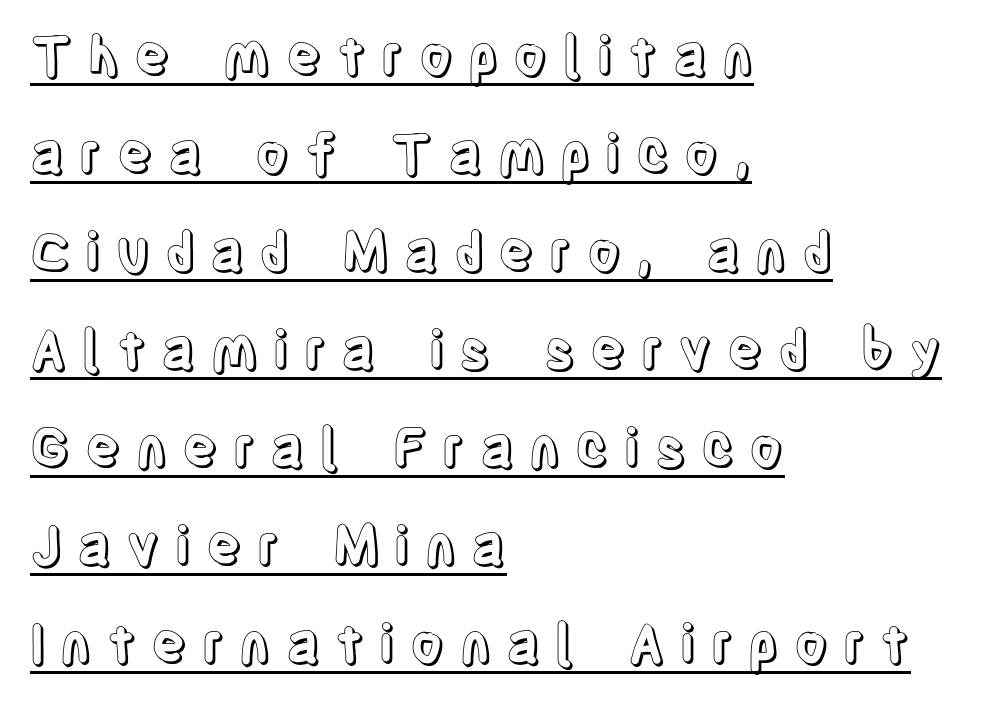
Ordinary non-slanted type is in use. Spacing verdict: proportional, widths tailored to each character. Underlined type. The paragraph has a hard left edge and a soft right edge.
